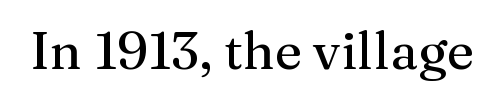
{"serif": "yes", "italic": "no", "width": "normal", "stroke_contrast": "medium", "x_height": "medium", "monospaced": "no", "underline": "no", "letter_spacing": "normal", "letter_spacing_em": 0.0, "glyph_px": 52}
